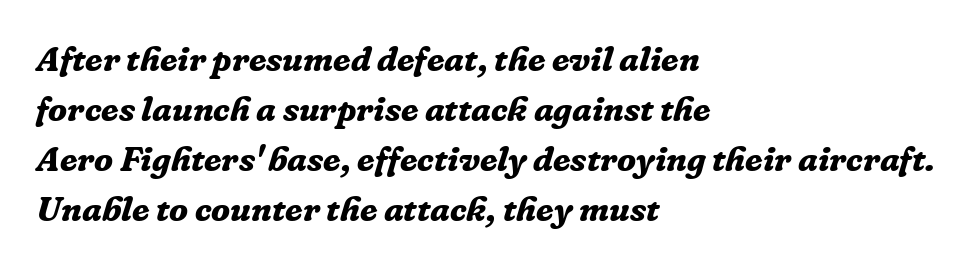
Q: Is the text bold? A: Yes.
Q: Is the text italic (slanted)? A: Yes, it leans right by about 16 degrees.
Q: Is the typeface a serif or a sans-serif typeface? A: Serif.
Q: Is the text underlined? A: No.
Q: How is the paragraph aligned? A: Left-aligned.
Q: Is the spacing between letters normal or unusually wide? A: Normal.
Q: Is the spacing between lines tight, normal or loose? A: Normal.
Q: Width (condensed, normal, or wide)? A: Normal.
Q: Stroke contrast? A: Low.
Q: x-height? A: Medium.
Q: Monospaced? A: No.
